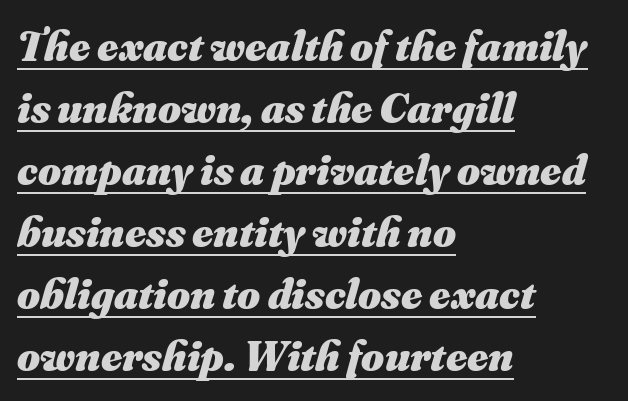
The image shows 44 px heavy type, italic (leaning right); set left-aligned, normal line spacing (1.41x), normal letter spacing, underlined; medium stroke contrast and a small x-height.
